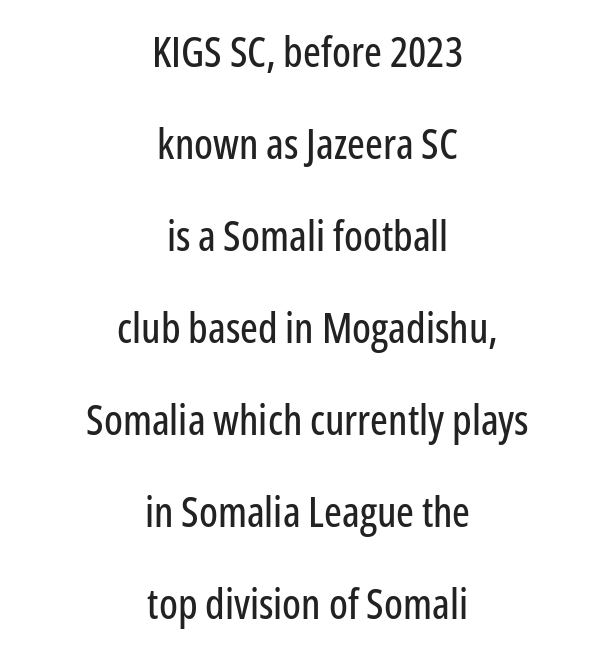
Q: Is the text italic (slanted)? A: No, it is upright.
Q: Is the typeface a serif or a sans-serif typeface? A: Sans-serif.
Q: Is the text underlined? A: No.
Q: How is the paragraph aligned? A: Centered.
Q: Is the spacing between letters normal or unusually wide? A: Normal.
Q: Is the spacing between lines tight, normal or loose? A: Loose.
Q: Width (condensed, normal, or wide)? A: Condensed.
Q: Stroke contrast? A: Low.
Q: x-height? A: Medium.
Q: Monospaced? A: No.
